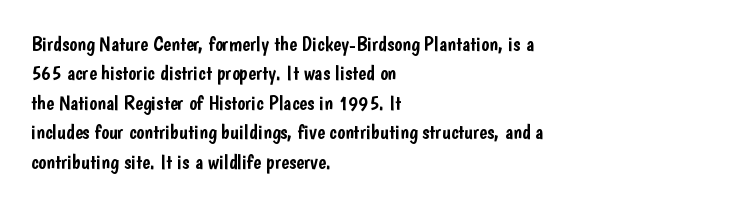
If you drew a ruler down the left edge, every line would touch it. The foot of each line stays bare and open. What's the leading like? Ordinary, nothing unusual. The axis of the letterforms is exactly vertical. Observe the ordinary spacing: letters are neighbours, not strangers.
